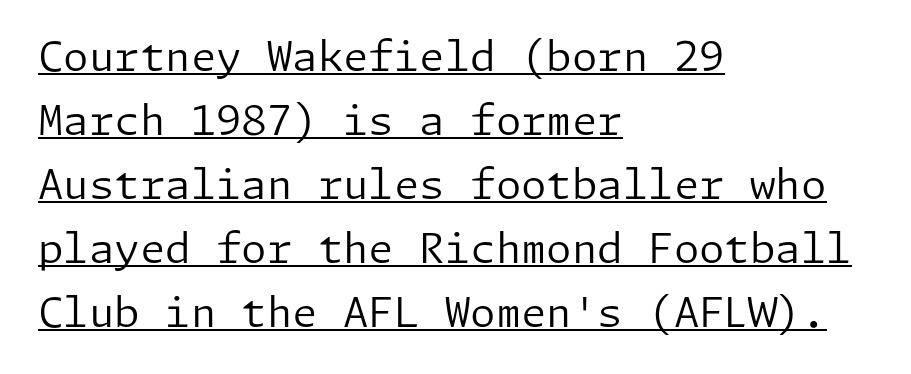
{"serif": "no", "italic": "no", "bold": "no", "weight": "regular", "width": "normal", "stroke_contrast": "low", "x_height": "medium", "underline": "yes", "align": "left", "line_spacing": "normal", "line_spacing_ratio": 1.56, "letter_spacing": "normal", "letter_spacing_em": 0.0, "glyph_px": 41}
